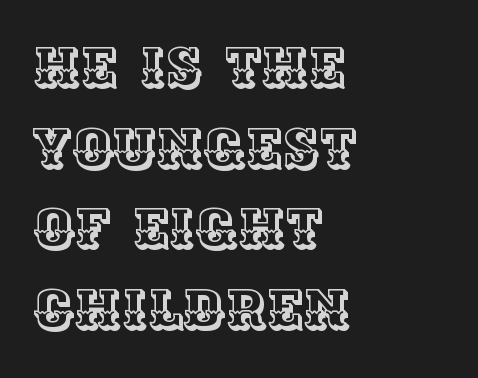
{"italic": "no", "width": "normal", "x_height": "large", "monospaced": "no", "underline": "no", "align": "left", "line_spacing": "normal", "line_spacing_ratio": 1.44, "letter_spacing": "normal", "letter_spacing_em": 0.0, "glyph_px": 56}
